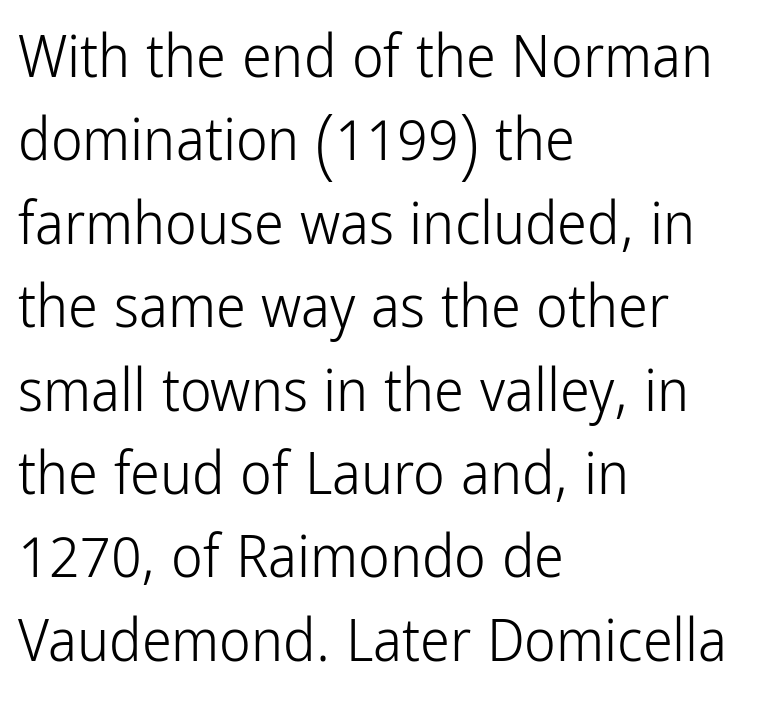
The image shows 60 px light, condensed sans-serif type, upright; set left-aligned, normal line spacing (1.39x), normal letter spacing, not underlined; low stroke contrast and a medium x-height.
